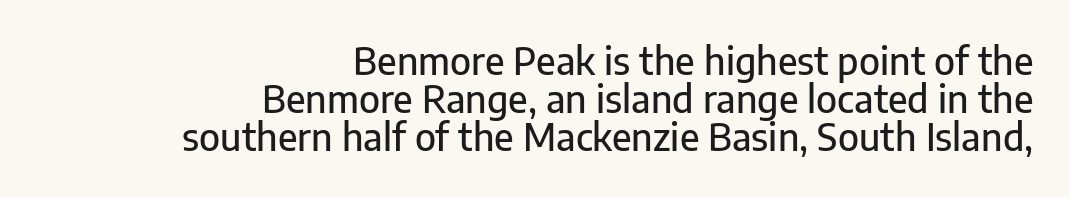
The image shows 37 px sans-serif type, upright; set right-aligned, tight line spacing (1.03x), normal letter spacing, not underlined; low stroke contrast and a medium x-height.
